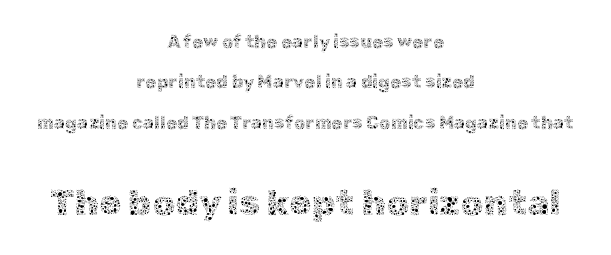
The lettering stays uniformly vertical, giving the passage a roman look. The passage shown begins with its smaller block and ends with its larger one. The lines are quadded center. The font is comparable to plain body text, perhaps lighter.
